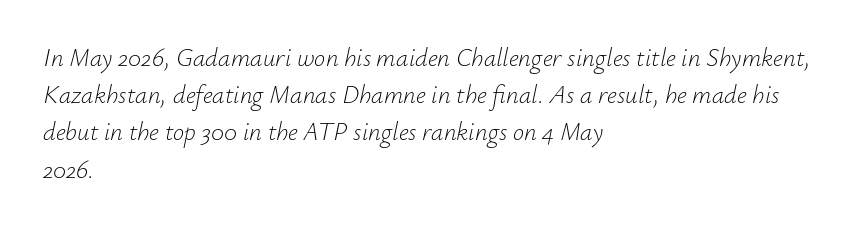
This is oblique type, the kind used for emphasis or titles. The paragraph shown leans on its left margin. Stems here are at most as thick as an everyday book face. Does the leading feel generous? No, just average. Rule under the text: the space is simply empty.
